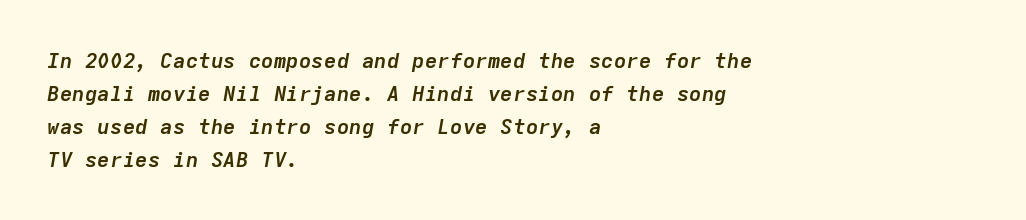
Q: Is the text bold? A: Yes.
Q: Is the text italic (slanted)? A: Yes, it leans right by about 9 degrees.
Q: Is the text underlined? A: No.
Q: How is the paragraph aligned? A: Left-aligned.
Q: Is the spacing between letters normal or unusually wide? A: Normal.
Q: Is the spacing between lines tight, normal or loose? A: Normal.
